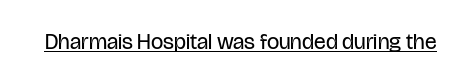
{"italic": "no", "bold": "no", "underline": "yes", "letter_spacing": "normal", "letter_spacing_em": 0.0, "glyph_px": 22}
